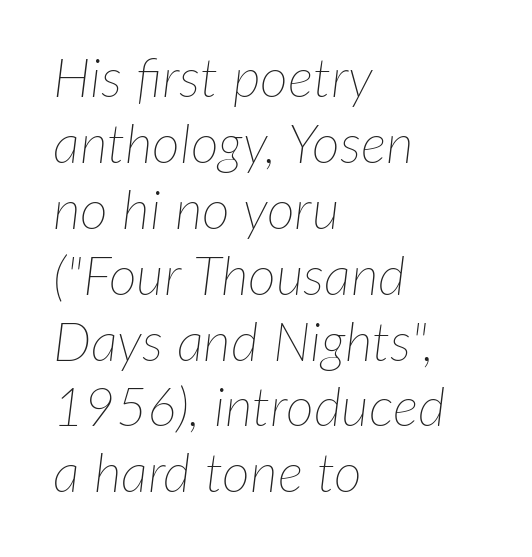
Q: Is the text bold? A: No.
Q: Is the text italic (slanted)? A: Yes, it leans right by about 7 degrees.
Q: Is the text underlined? A: No.
Q: How is the paragraph aligned? A: Left-aligned.
Q: Is the spacing between letters normal or unusually wide? A: Normal.
Q: Width (condensed, normal, or wide)? A: Normal.
Q: Stroke contrast? A: Low.
Q: x-height? A: Medium.
Q: Monospaced? A: No.
